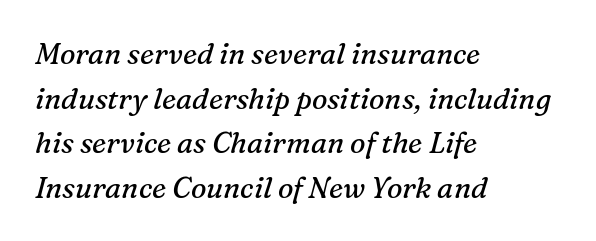
Q: Is the text bold? A: No.
Q: Is the text italic (slanted)? A: Yes, it leans right by about 16 degrees.
Q: Is the typeface a serif or a sans-serif typeface? A: Serif.
Q: Is the text underlined? A: No.
Q: How is the paragraph aligned? A: Left-aligned.
Q: Is the spacing between letters normal or unusually wide? A: Normal.
Q: Is the spacing between lines tight, normal or loose? A: Normal.
Q: Width (condensed, normal, or wide)? A: Normal.
Q: Stroke contrast? A: Medium.
Q: x-height? A: Medium.
Q: Monospaced? A: No.
